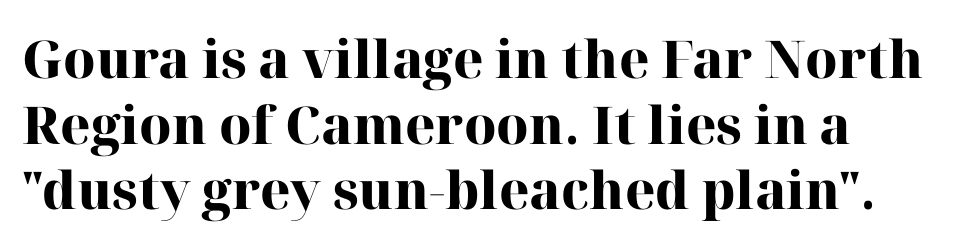
Q: Is the text bold? A: Yes.
Q: Is the text italic (slanted)? A: No, it is upright.
Q: Is the typeface a serif or a sans-serif typeface? A: Serif.
Q: Is the text underlined? A: No.
Q: Is the spacing between letters normal or unusually wide? A: Normal.
Q: Is the spacing between lines tight, normal or loose? A: Normal.
Q: Width (condensed, normal, or wide)? A: Normal.
Q: Stroke contrast? A: High.
Q: x-height? A: Medium.
Q: Monospaced? A: No.
